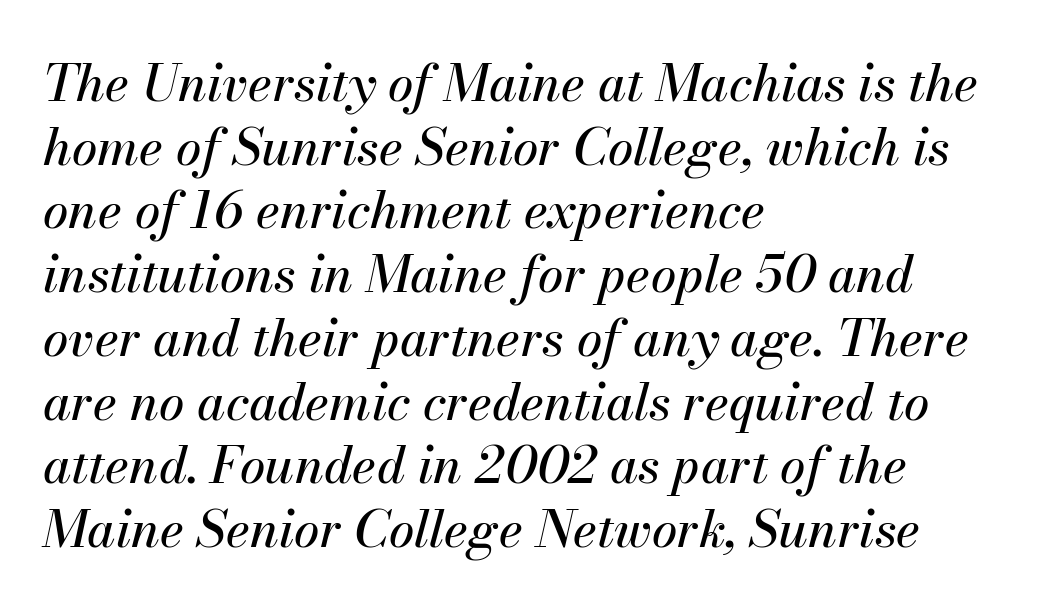
The space directly below the letters is spotless. The rows are spaced the way most documents space them. Every row of glyphs begins at an identical x-position on the left. Inter-character spacing is left at the font's built-in metrics.
